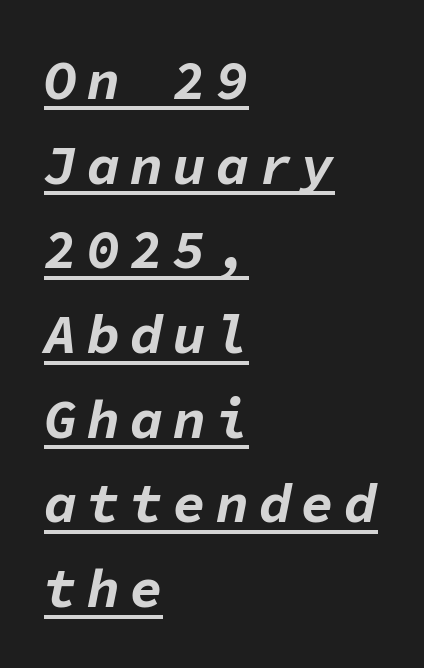
The lines in this sample share a left origin and differ only in where they stop. Is this a fixed-width face? Yes — each glyph sits in an identical cell. Compared with undecorated copy, this sample adds a rule below the words. Rendered with sloped, italic letterforms.
